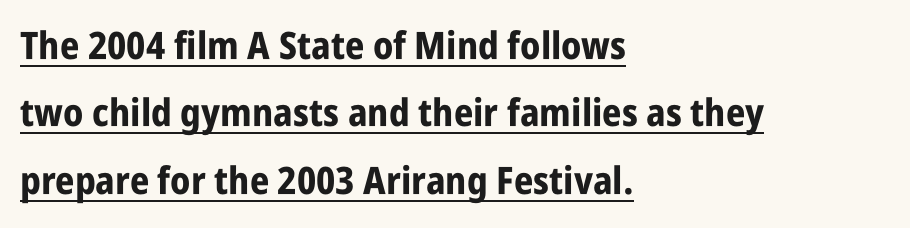
Varying glyph widths throughout — classic text-font behaviour. The lettering stays uniformly vertical, giving the passage a roman look. What weight is shown? A full bold with thick strokes. Nope, no serifs anywhere on these letters.
